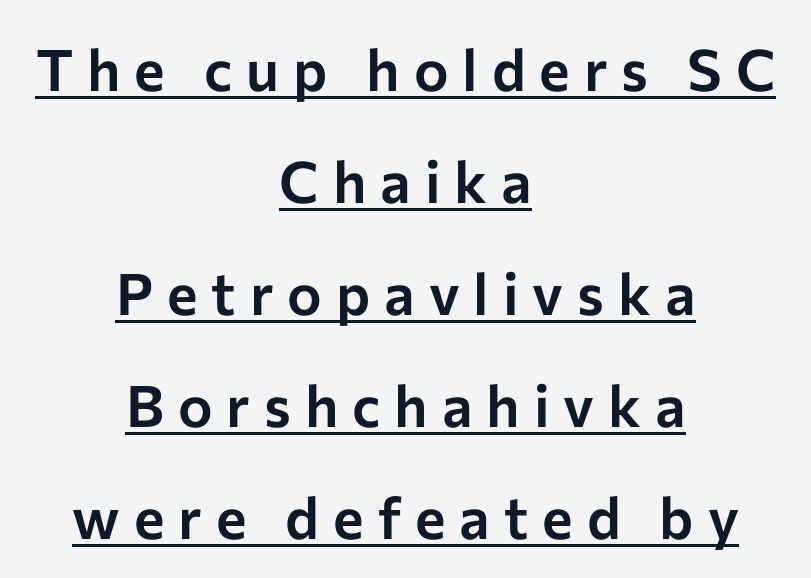
Q: Is the text italic (slanted)? A: No, it is upright.
Q: Is the typeface a serif or a sans-serif typeface? A: Sans-serif.
Q: Is the text underlined? A: Yes.
Q: How is the paragraph aligned? A: Centered.
Q: Is the spacing between letters normal or unusually wide? A: Unusually wide.
Q: Is the spacing between lines tight, normal or loose? A: Loose.
Q: Width (condensed, normal, or wide)? A: Normal.
Q: Stroke contrast? A: Low.
Q: x-height? A: Medium.
Q: Monospaced? A: No.
